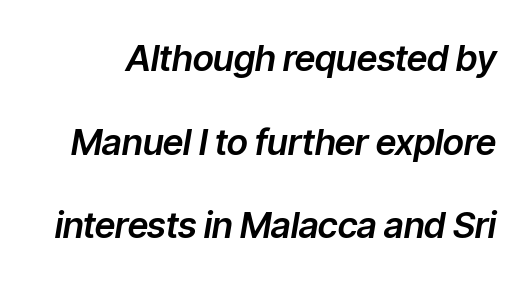
Q: Is the text italic (slanted)? A: Yes, it leans right by about 9 degrees.
Q: Is the text underlined? A: No.
Q: Is the spacing between letters normal or unusually wide? A: Normal.
Q: Is the spacing between lines tight, normal or loose? A: Loose.
Q: Width (condensed, normal, or wide)? A: Normal.
Q: Stroke contrast? A: Low.
Q: x-height? A: Medium.
Q: Monospaced? A: No.
